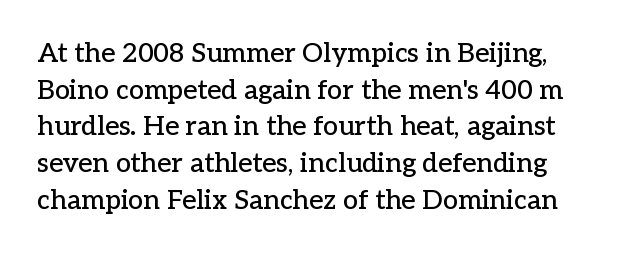
Alignment: flush left. The lettering stays uniformly vertical, giving the passage a roman look. The block of text has a typical density, with ordinary space between rows. Beneath every word, the page is bare. Compared with typical body copy, the letter spacing here is the same.
